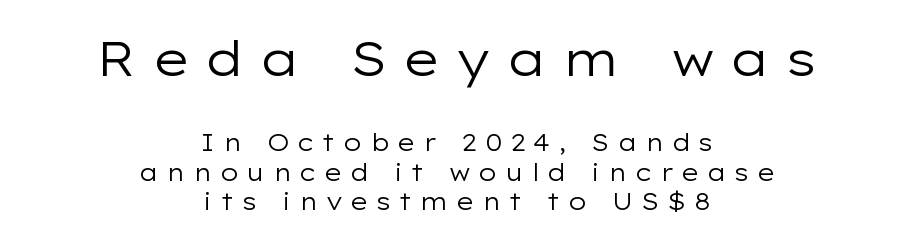
Size hierarchy here favors the leading block over the trailing one. The whitespace from short lines is split evenly between both sides. Words appear elongated and porous because spacing is wide. The type family on display is of the sans-serif kind. Letters have the restrained weight of plain body copy at most.
